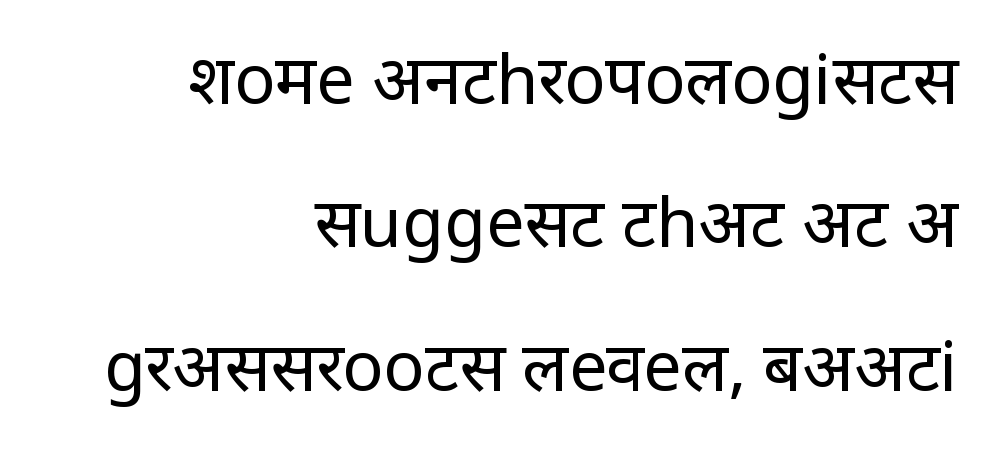
Q: Is the text bold? A: No.
Q: Is the text italic (slanted)? A: No, it is upright.
Q: Is the typeface a serif or a sans-serif typeface? A: Sans-serif.
Q: Is the text underlined? A: No.
Q: How is the paragraph aligned? A: Right-aligned.
Q: Is the spacing between letters normal or unusually wide? A: Normal.
Q: Is the spacing between lines tight, normal or loose? A: Loose.
Q: Width (condensed, normal, or wide)? A: Normal.
Q: Stroke contrast? A: Low.
Q: x-height? A: Large.
Q: Monospaced? A: No.
